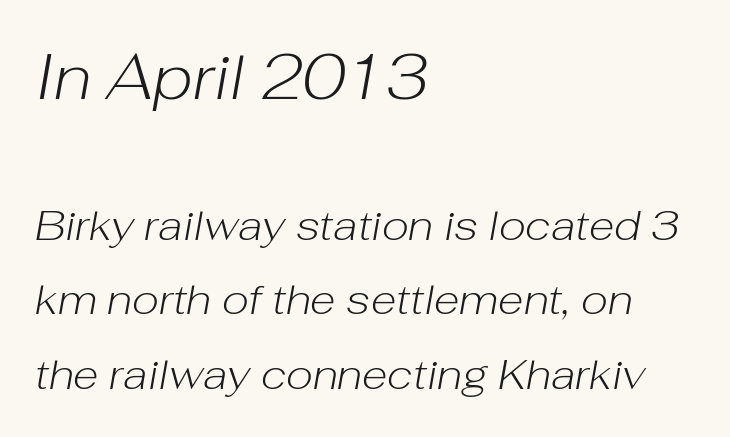
The image shows 63 px light type, italic (leaning right); set left-aligned, line spacing 1.77x, normal letter spacing, not underlined; the first (top) block is 1.5x larger; low stroke contrast and a medium x-height.
